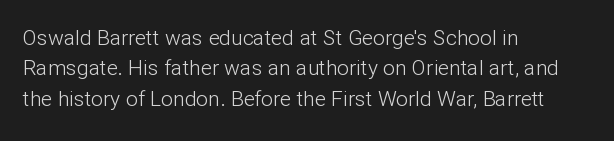
Letter spacing: default. Ink coverage per letter is moderate at most. The rag falls on the right side of this text block. Descenders are the only things crossing below the line. This block has exactly the height ordinary leading produces. This is the regular roman posture of the typeface.
